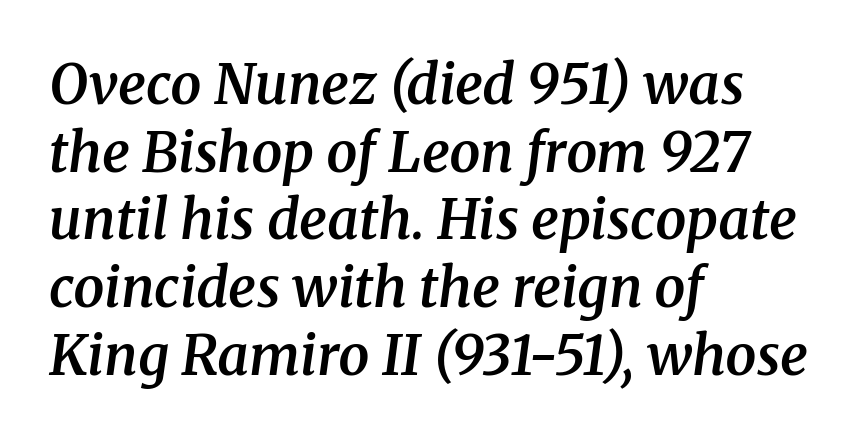
A student would call this left alignment; a typographer would say flush left, rag right. The zone under the glyphs is completely vacant. Glyph-to-glyph distance matches everyday printed text. Here the designer chose a conventional face with non-uniform glyph widths.
